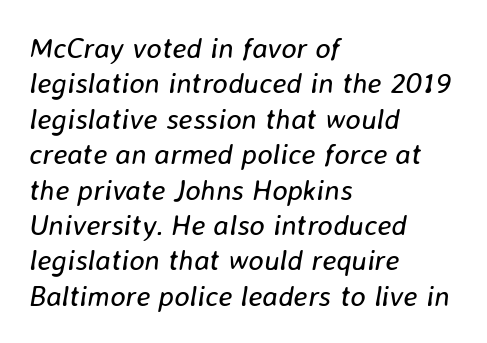
The weight tops out at a normal text grade. If you drew a line through each stem, it would be angled. The specimen omits any rule beneath the text block's lines. Observe the ordinary spacing: letters are neighbours, not strangers. Typeset ragged right — the left edge is the straight one. Varying glyph widths throughout — classic text-font behaviour.
